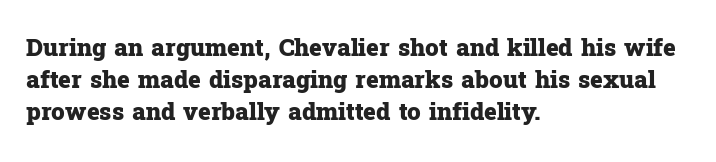
Heavy-handed strokes throughout: this text is bold. Ordinary non-slanted type is in use. The text block is weighted toward the left margin, trailing off unevenly rightward. Students, observe: this is what conventionally led text looks like. Students, note that the glyphs here touch the page at normal intervals. The words here are not underlined.
